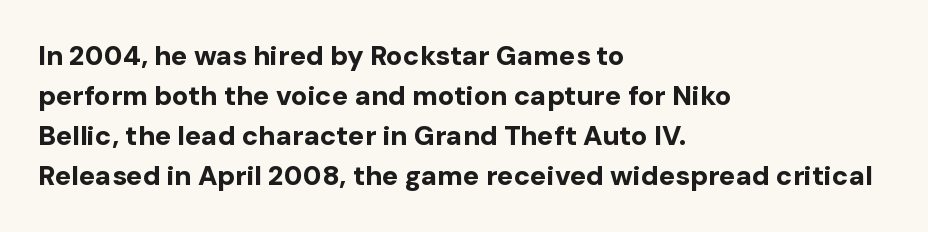
A student would call this left alignment; a typographer would say flush left, rag right. Lines of text with bare space underneath. Does the weight exceed regular? Yes, all the way to bold. Posture: vertical. The rows are spaced the way most documents space them. In terms of letterspacing, this is plain default setting.
